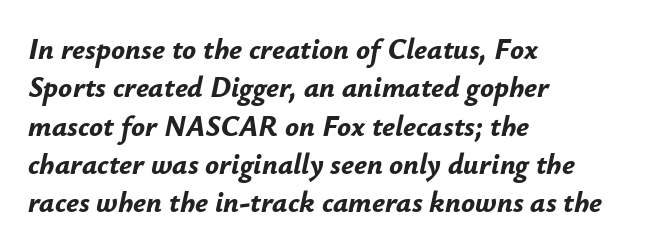
{"italic": "yes", "lean": "right", "slant_degrees": 12, "bold": "yes", "weight": "bold", "width": "normal", "stroke_contrast": "low", "x_height": "small", "monospaced": "no", "underline": "no", "align": "left", "line_spacing": "normal", "line_spacing_ratio": 1.32, "letter_spacing": "normal", "letter_spacing_em": 0.0, "glyph_px": 29}
